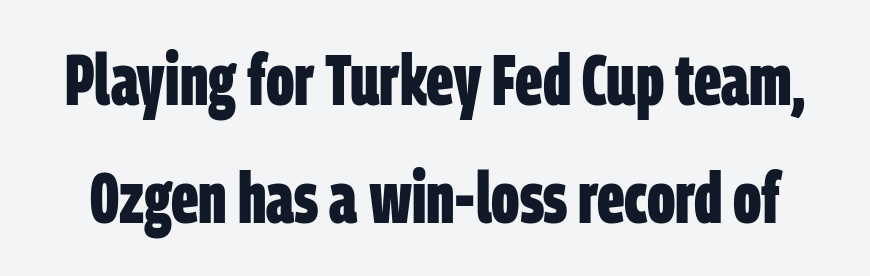
{"serif": "no", "bold": "yes", "weight": "bold", "width": "condensed", "stroke_contrast": "low", "x_height": "large", "monospaced": "no", "underline": "no", "line_spacing": "normal", "line_spacing_ratio": 1.64, "letter_spacing": "normal", "letter_spacing_em": 0.0, "glyph_px": 72}
